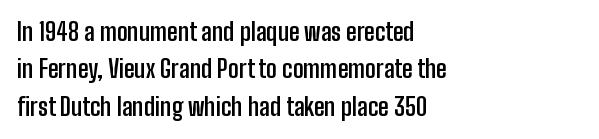
The image shows 24 px bold type, upright; set left-aligned, normal line spacing (1.56x), normal letter spacing, not underlined.
